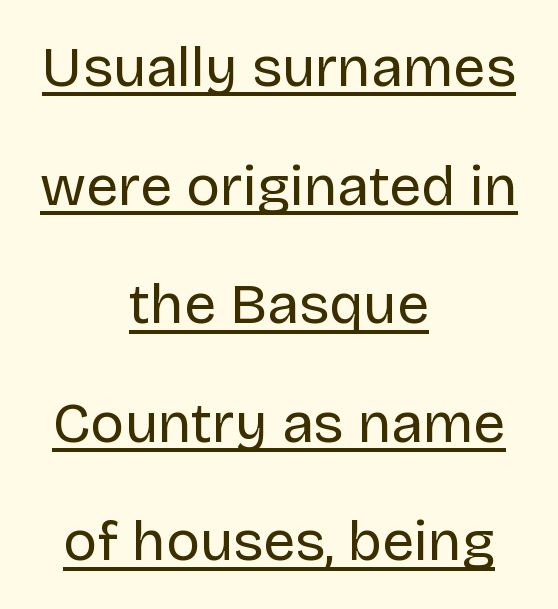
Is there an underline? Yes — a line sits under the letters. Letterform terminals end flat and unadorned throughout the passage. These glyphs show unthickened strokes, regular width or finer. Here the designer chose a conventional face with non-uniform glyph widths.
